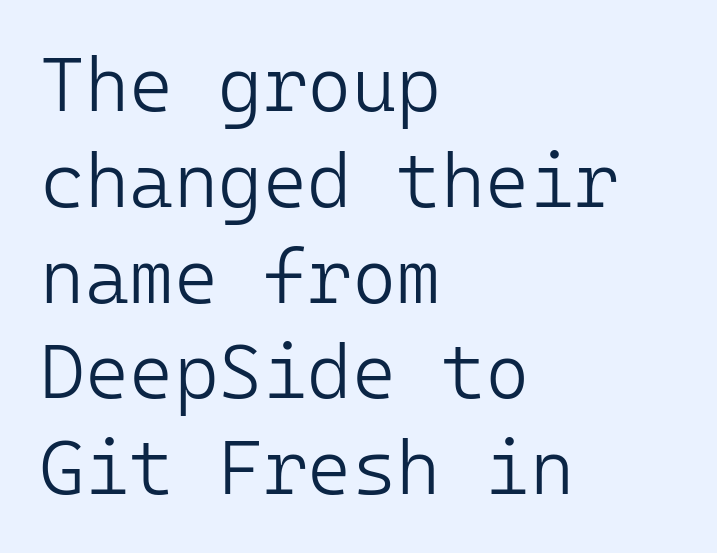
Decoration check: the copy has no underline. Unlike a traditional serif, this face leaves its strokes unadorned. The horizontal fit of the characters is conventional and even. Unlike italic type, these characters show no tilt at all.
